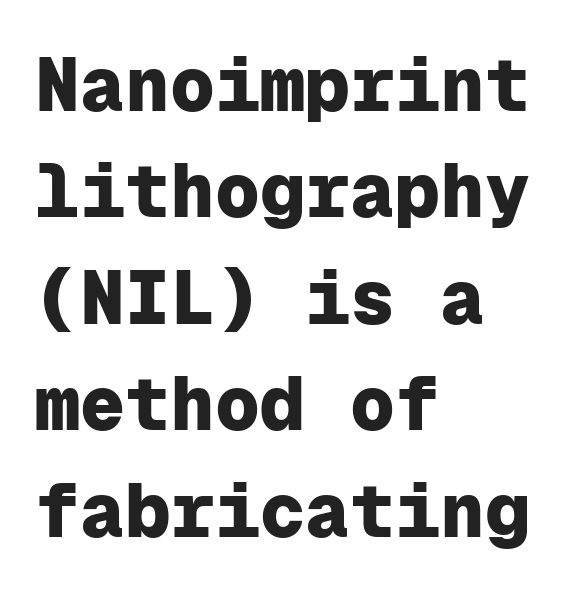
{"serif": "no", "italic": "no", "bold": "yes", "weight": "heavy", "width": "normal", "stroke_contrast": "low", "x_height": "medium", "monospaced": "yes", "underline": "no", "align": "left", "line_spacing": "normal", "line_spacing_ratio": 1.42, "letter_spacing": "normal", "letter_spacing_em": 0.0, "glyph_px": 75}
